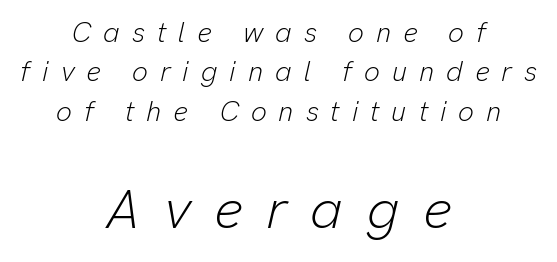
{"italic": "yes", "lean": "right", "slant_degrees": 13, "bold": "no", "weight": "light", "width": "normal", "stroke_contrast": "low", "x_height": "medium", "monospaced": "no", "underline": "no", "align": "center", "line_spacing": "normal", "line_spacing_ratio": 1.41, "letter_spacing": "wide", "letter_spacing_em": 0.43, "larger_block": "second", "size_ratio": 1.96, "glyph_px": 55}
